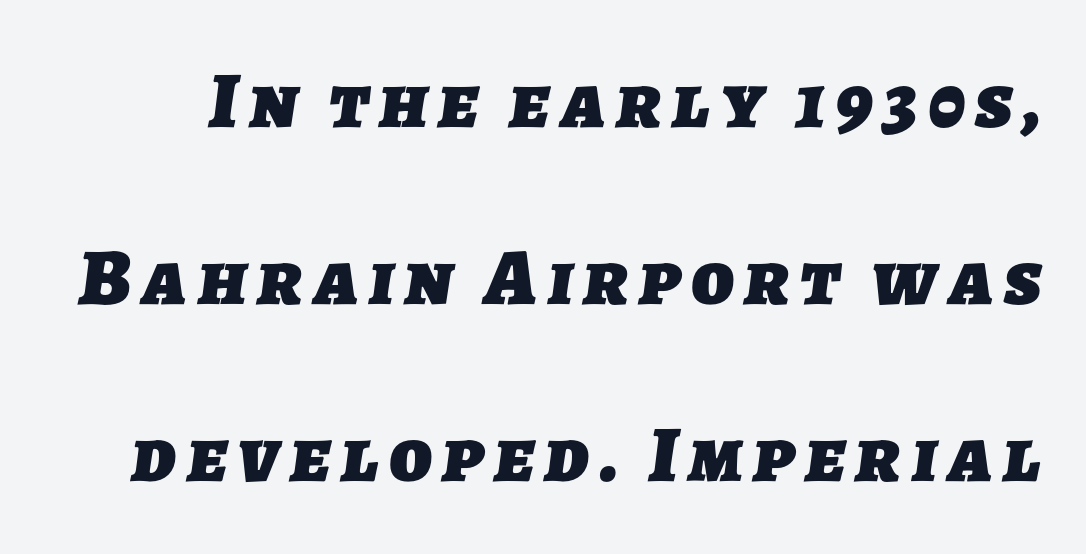
The vertical gap from one line to the next is large. Any mark beneath the type? The region is blank. The letters carry no serifs — their stems end cleanly without finishing strokes. How heavy is the stroke? Heavy — this is a bold. Is this a fixed-width face? No — the glyphs have proportional, varying widths.
